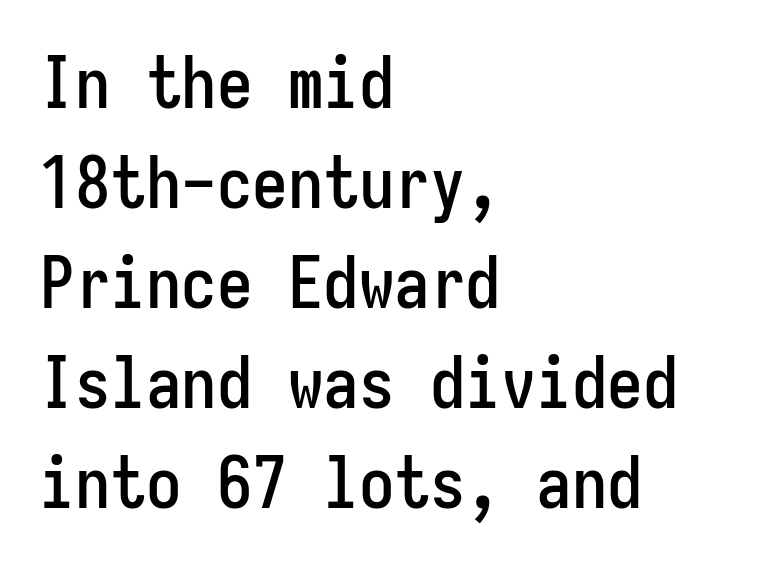
The image shows 71 px condensed sans-serif type, upright, monospaced; set left-aligned, normal line spacing (1.41x), normal letter spacing, not underlined; low stroke contrast and a medium x-height.
